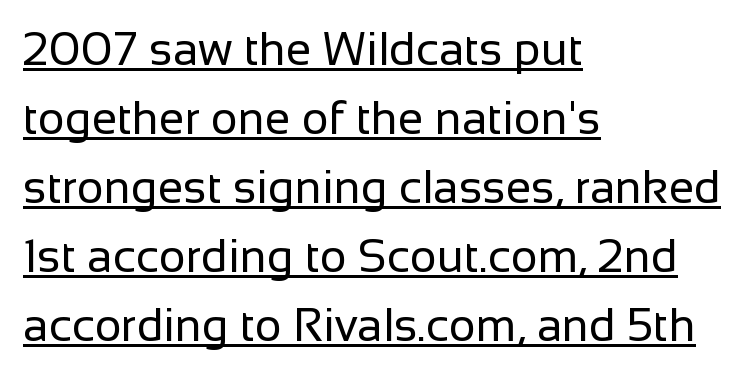
Q: Is the text bold? A: No.
Q: Is the text italic (slanted)? A: No, it is upright.
Q: Is the typeface a serif or a sans-serif typeface? A: Sans-serif.
Q: Is the text underlined? A: Yes.
Q: How is the paragraph aligned? A: Left-aligned.
Q: Is the spacing between letters normal or unusually wide? A: Normal.
Q: Is the spacing between lines tight, normal or loose? A: Normal.
Q: Width (condensed, normal, or wide)? A: Normal.
Q: Stroke contrast? A: Low.
Q: x-height? A: Medium.
Q: Monospaced? A: No.
